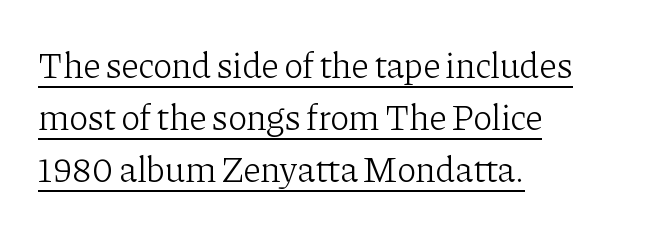
{"serif": "yes", "italic": "no", "bold": "no", "weight": "light", "width": "normal", "stroke_contrast": "low", "x_height": "medium", "monospaced": "no", "underline": "yes", "align": "left", "line_spacing": "normal", "line_spacing_ratio": 1.45, "letter_spacing": "normal", "letter_spacing_em": 0.0, "glyph_px": 36}
